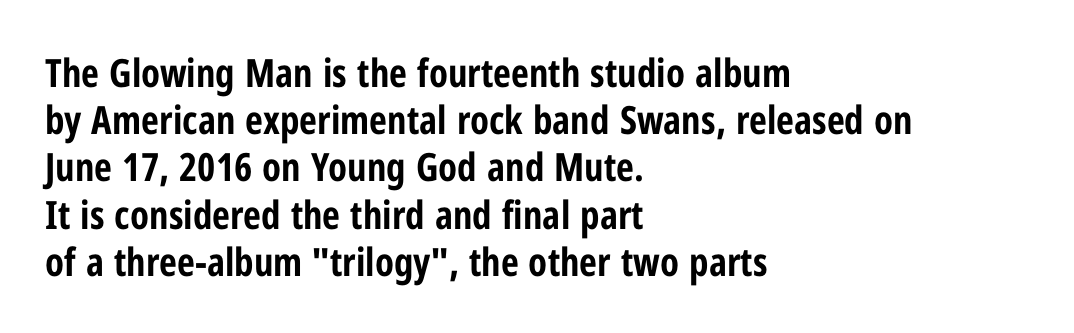
{"serif": "no", "italic": "no", "bold": "yes", "weight": "bold", "width": "condensed", "stroke_contrast": "low", "x_height": "medium", "monospaced": "no", "underline": "no", "align": "left", "line_spacing_ratio": 1.21, "letter_spacing": "normal", "letter_spacing_em": 0.0, "glyph_px": 39}
